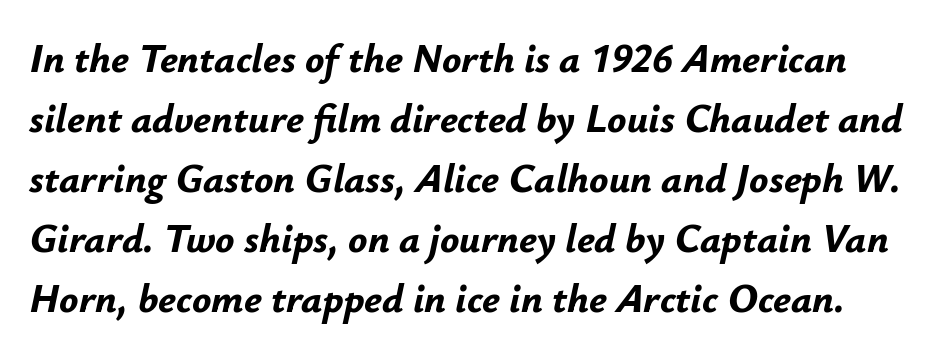
Its strokes are broad and dark, the hallmark of bold type. Nobody touched the tracking dial on this one. Do the characters align in a grid? No, the font is proportional. Descenders are the only things crossing below the line. Line spacing here is normal. Compared with ordinary roman type, these characters are visibly tilted.
